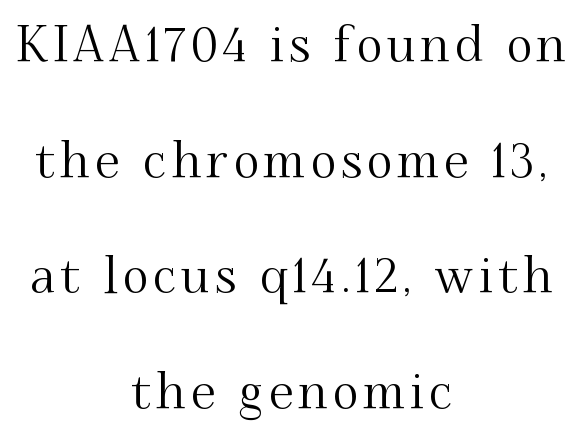
{"serif": "yes", "italic": "no", "width": "normal", "stroke_contrast": "medium", "x_height": "small", "monospaced": "no", "underline": "no", "align": "center", "line_spacing": "loose", "line_spacing_ratio": 2.36, "glyph_px": 49}
